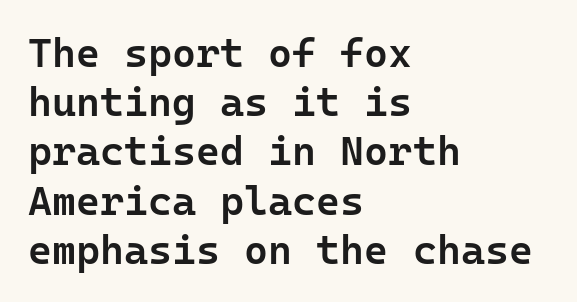
Q: Is the text bold? A: Semi-bold.
Q: Is the text italic (slanted)? A: No, it is upright.
Q: Is the typeface a serif or a sans-serif typeface? A: Sans-serif.
Q: Is the text underlined? A: No.
Q: How is the paragraph aligned? A: Left-aligned.
Q: Is the spacing between letters normal or unusually wide? A: Normal.
Q: Width (condensed, normal, or wide)? A: Normal.
Q: Stroke contrast? A: Low.
Q: x-height? A: Medium.
